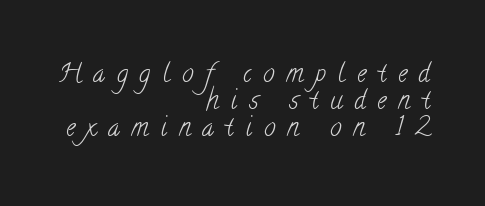
{"bold": "no", "underline": "no", "align": "right", "line_spacing": "tight", "line_spacing_ratio": 1.03, "letter_spacing": "wide", "letter_spacing_em": 0.45, "glyph_px": 26}
